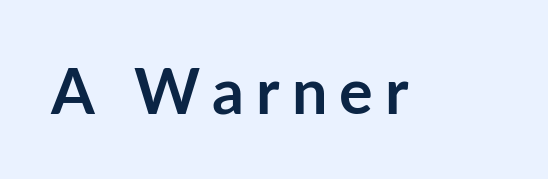
Check under the words: just untouched page. The type family on display is of the sans-serif kind. A typesetter would mark this as roman, not italic. The letters advance in unequal steps, a hallmark of proportional type.
